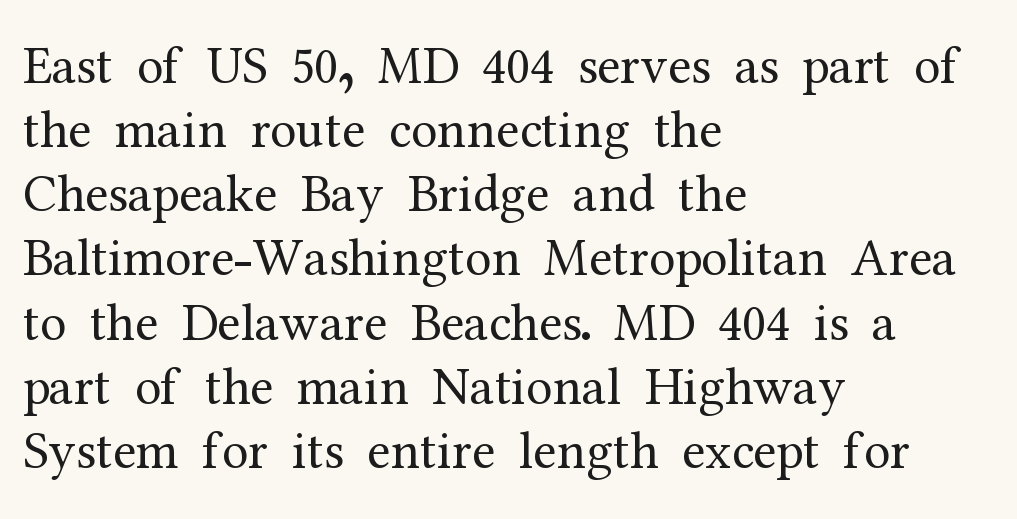
The font is comparable to plain body text, perhaps lighter. The designer went with a serif here, giving each stem small feet. Varying glyph widths throughout — classic text-font behaviour. No word sits above an underline.
